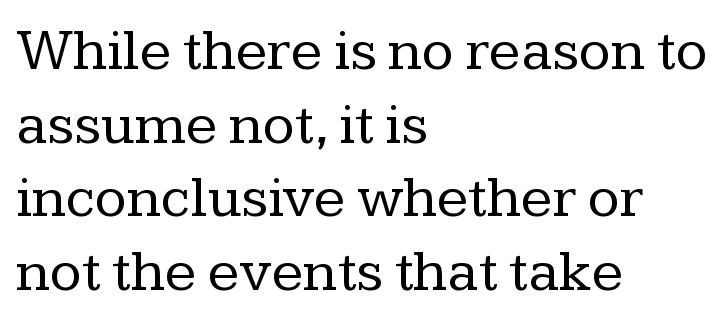
The baseline area is clear. This rendering uses left alignment, leaving the right contour irregular. These lines sit exactly where default settings would place them. Note the varied advance widths — an 'i' is clearly narrower than an 'm'. Heaviness? Minimal to ordinary, like unemphasized prose. Notice how the stems are strictly vertical — no italics here.
